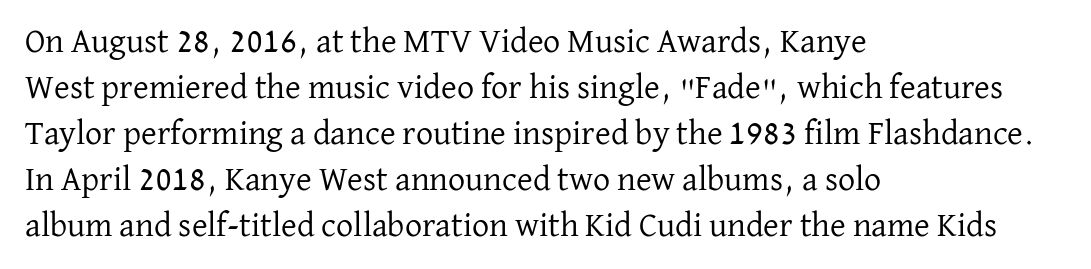
Q: Is the text bold? A: No.
Q: Is the text italic (slanted)? A: No, it is upright.
Q: Is the typeface a serif or a sans-serif typeface? A: Serif.
Q: Is the text underlined? A: No.
Q: How is the paragraph aligned? A: Left-aligned.
Q: Is the spacing between letters normal or unusually wide? A: Normal.
Q: Is the spacing between lines tight, normal or loose? A: Normal.
Q: Width (condensed, normal, or wide)? A: Normal.
Q: Stroke contrast? A: Low.
Q: x-height? A: Medium.
Q: Monospaced? A: No.
